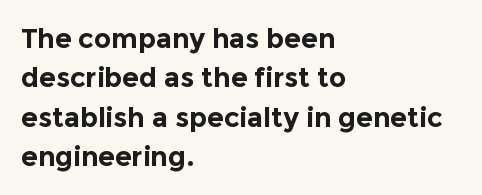
The image shows 27 px bold type, upright; set left-aligned, normal line spacing (1.46x), normal letter spacing, not underlined.
